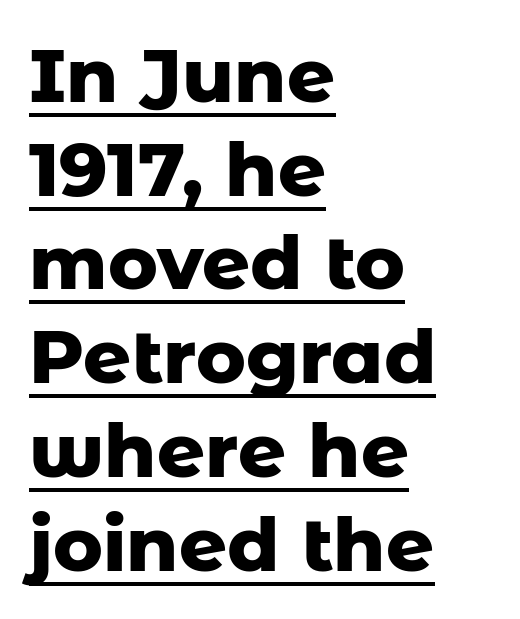
{"serif": "no", "italic": "no", "bold": "yes", "weight": "heavy", "width": "normal", "stroke_contrast": "low", "x_height": "medium", "monospaced": "no", "underline": "yes", "align": "left", "line_spacing": "normal", "line_spacing_ratio": 1.25, "letter_spacing": "normal", "letter_spacing_em": 0.0, "glyph_px": 75}
